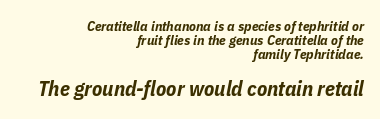
Look at the glyph heights: the lower group is clearly the bigger setting. The line-height multiplier appears low, near solid setting. Students, this is bold: see how much ink each stroke carries. The foot of each line stays bare and open. The typesetter chose a ragged-left arrangement here. Does the lettering tilt? It does — this is italic.
